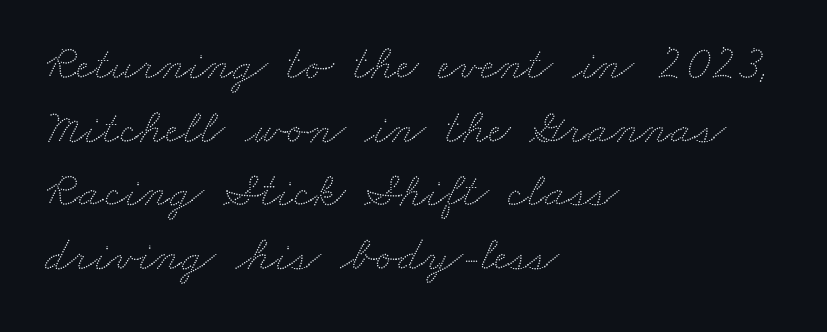
Vertical spacing — default. No word sits above an underline. This sample is left-justified, so line endings fall wherever the words run out. The letters sit at their default tracking, neither squeezed nor spread.
